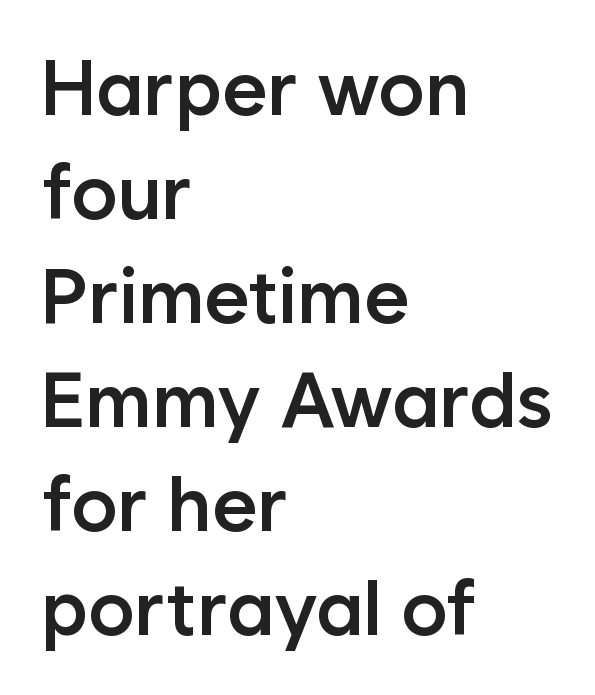
Q: Is the text bold? A: Semi-bold.
Q: Is the text italic (slanted)? A: No, it is upright.
Q: Is the typeface a serif or a sans-serif typeface? A: Sans-serif.
Q: Is the text underlined? A: No.
Q: How is the paragraph aligned? A: Left-aligned.
Q: Is the spacing between letters normal or unusually wide? A: Normal.
Q: Is the spacing between lines tight, normal or loose? A: Normal.
Q: Width (condensed, normal, or wide)? A: Normal.
Q: Stroke contrast? A: Low.
Q: x-height? A: Medium.
Q: Monospaced? A: No.
